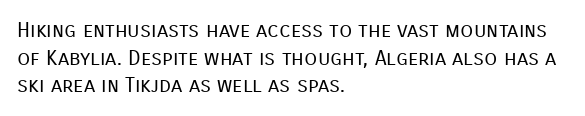
Every stem runs plumb, perpendicular to the baseline. Leftover space on each line is placed entirely after the last word. Check the space under the baseline: it is left empty. This reads as an unemphasized weight, regular at the heaviest. Caption: standard tracking, unaltered.
